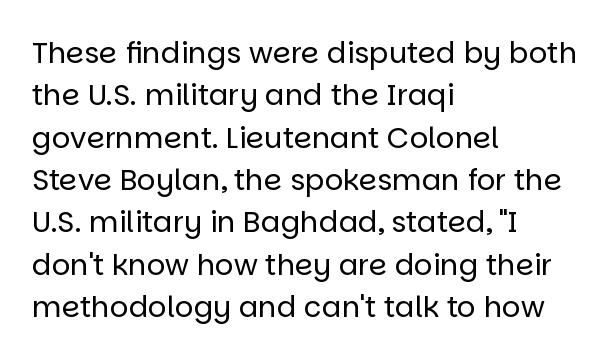
The image shows 29 px regular-weight sans-serif type, upright; set left-aligned, normal line spacing (1.46x), normal letter spacing, not underlined; low stroke contrast and a large x-height.
